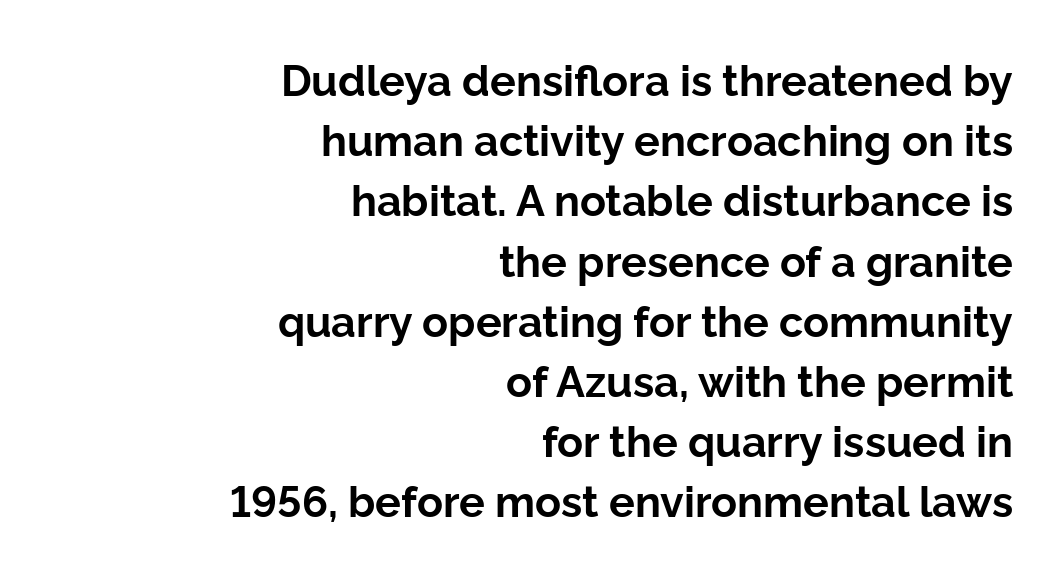
The image shows 43 px bold sans-serif type, upright; set right-aligned, normal line spacing (1.4x), normal letter spacing, not underlined; low stroke contrast and a medium x-height.
